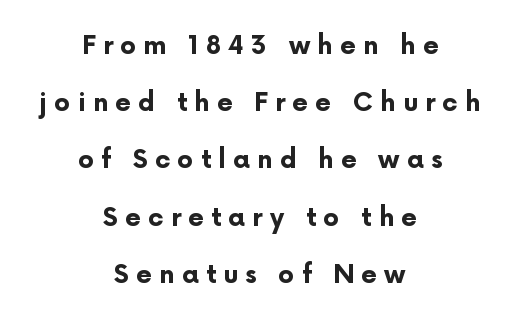
Posture: straight, roman, zero tilt. The lines in this sample share a center point and differ in where they start and stop. As a designer I'd log this as weight 700, bold. Between one letter and the next there's a generous, obvious gap.
